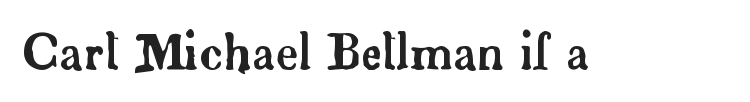
Q: Is the text italic (slanted)? A: No, it is upright.
Q: Is the typeface a serif or a sans-serif typeface? A: Serif.
Q: Is the text underlined? A: No.
Q: Is the spacing between letters normal or unusually wide? A: Normal.
Q: Width (condensed, normal, or wide)? A: Normal.
Q: Stroke contrast? A: Low.
Q: x-height? A: Small.
Q: Monospaced? A: No.
